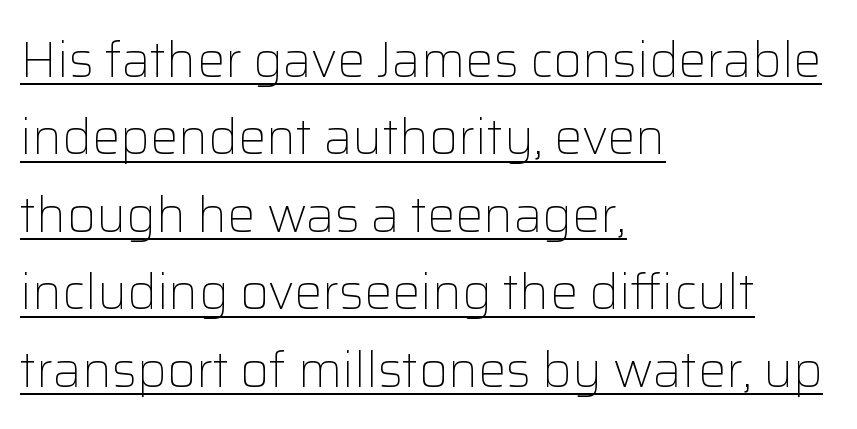
How are the letters spaced? Ordinarily, with no added tracking. Italic: no, the glyphs are upright roman. Is this a fixed-width face? No — the glyphs have proportional, varying widths. Compared with undecorated copy, this sample adds a rule below the words.
